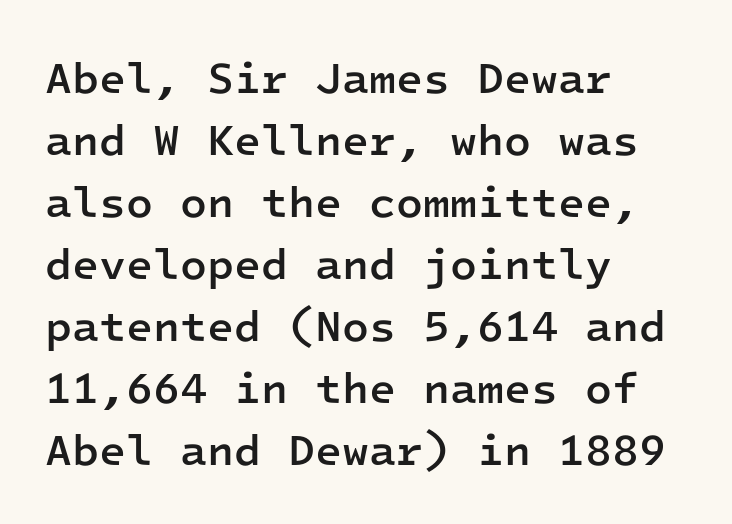
The image shows 44 px semibold sans-serif type, upright, monospaced; set left-aligned, normal line spacing (1.41x), normal letter spacing, not underlined; low stroke contrast and a medium x-height.
